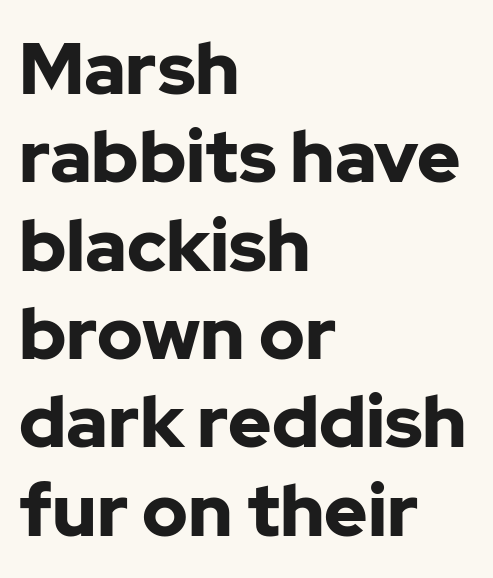
{"serif": "no", "italic": "no", "bold": "yes", "weight": "bold", "width": "normal", "stroke_contrast": "low", "x_height": "medium", "monospaced": "no", "underline": "no", "align": "left", "line_spacing_ratio": 1.21, "letter_spacing": "normal", "letter_spacing_em": 0.0, "glyph_px": 73}
